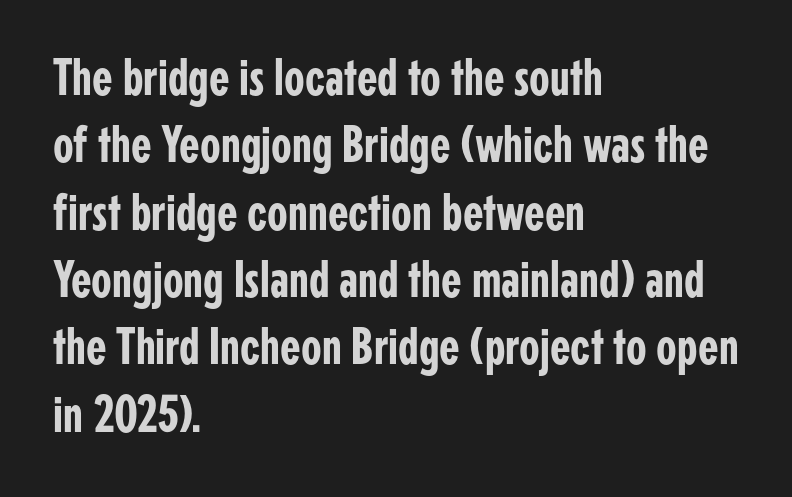
Italic? Not at all — the glyphs are vertical. A typesetter would call this proportional, since set widths differ per character. The letterforms sit shoulder to shoulder at normal distance. The typeface chosen for these lines omits serifs.
